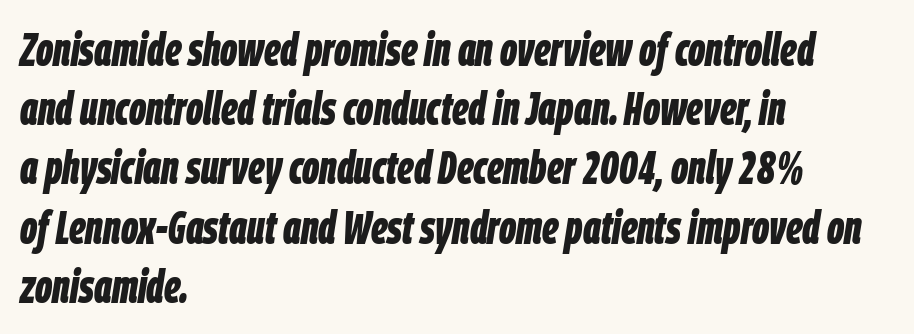
{"italic": "yes", "lean": "right", "slant_degrees": 9, "bold": "yes", "weight": "bold", "width": "condensed", "stroke_contrast": "low", "x_height": "large", "monospaced": "no", "underline": "no", "align": "left", "line_spacing": "normal", "line_spacing_ratio": 1.26, "letter_spacing": "normal", "letter_spacing_em": 0.0, "glyph_px": 47}
